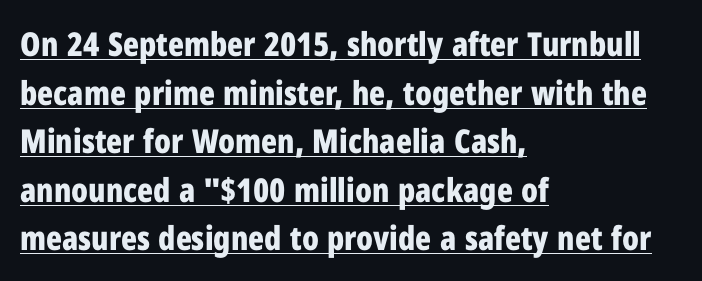
The image shows 33 px bold, condensed sans-serif type, upright; set left-aligned, normal line spacing (1.47x), normal letter spacing, underlined; low stroke contrast and a medium x-height.
